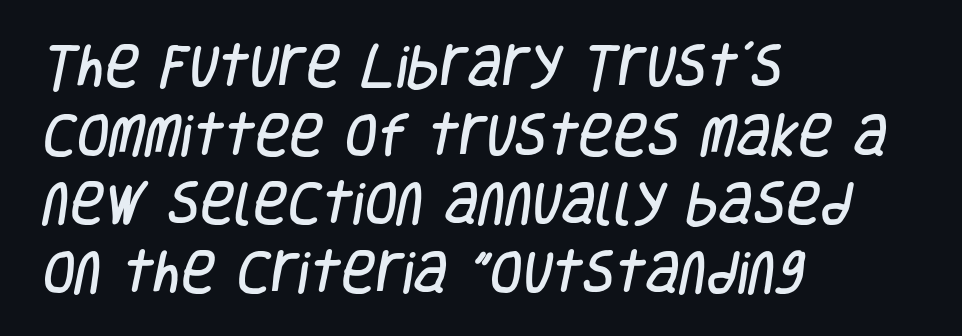
The image shows 47 px condensed sans-serif type; set left-aligned, normal line spacing (1.46x), normal letter spacing, not underlined; low stroke contrast and a large x-height.
